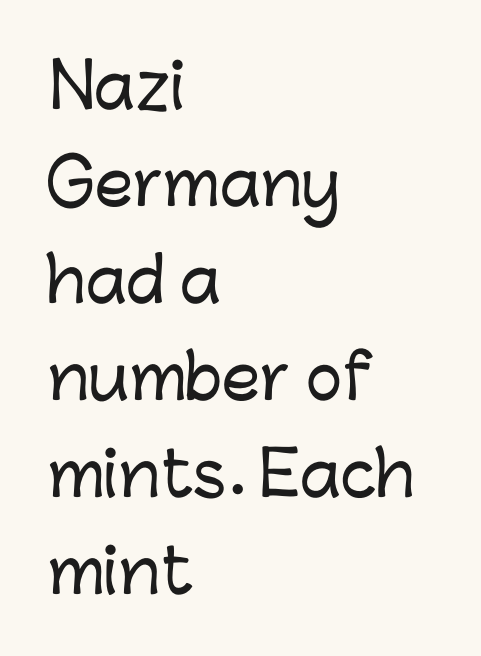
Line spacing here is normal. A sans-serif font was chosen for this passage. Any mark beneath the type? The region is blank. This is the regular roman posture of the typeface.
